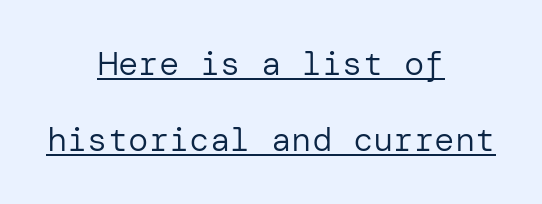
The image shows 34 px regular-weight sans-serif type, upright; set centered, loose line spacing (2.24x), normal letter spacing, underlined; low stroke contrast and a medium x-height.
